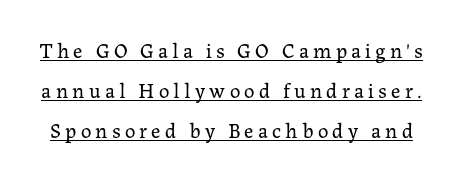
Q: Is the text bold? A: No.
Q: Is the text italic (slanted)? A: No, it is upright.
Q: Is the text underlined? A: Yes.
Q: Is the spacing between letters normal or unusually wide? A: Unusually wide.
Q: Is the spacing between lines tight, normal or loose? A: Loose.
